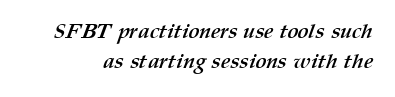
Nothing unusual about the tracking: characters are spaced as the font intends. The letters are bold, with thick, heavy strokes. Successive baselines arrive at the customary interval. Plain, unruled lines of type.
